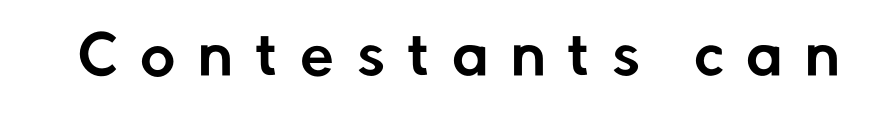
{"serif": "no", "italic": "no", "width": "normal", "stroke_contrast": "low", "x_height": "medium", "monospaced": "no", "underline": "no", "letter_spacing": "wide", "letter_spacing_em": 0.42, "glyph_px": 54}
